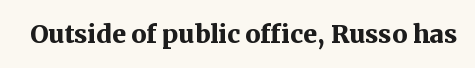
{"italic": "no", "bold": "yes", "underline": "no", "letter_spacing": "normal", "letter_spacing_em": 0.0, "glyph_px": 25}
